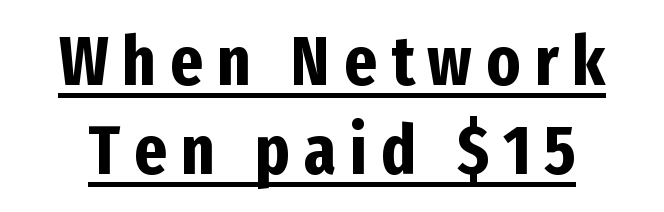
{"serif": "no", "italic": "no", "bold": "yes", "weight": "bold", "width": "condensed", "stroke_contrast": "low", "x_height": "medium", "monospaced": "no", "underline": "yes", "line_spacing": "normal", "line_spacing_ratio": 1.27, "letter_spacing": "wide", "letter_spacing_em": 0.2, "glyph_px": 70}
